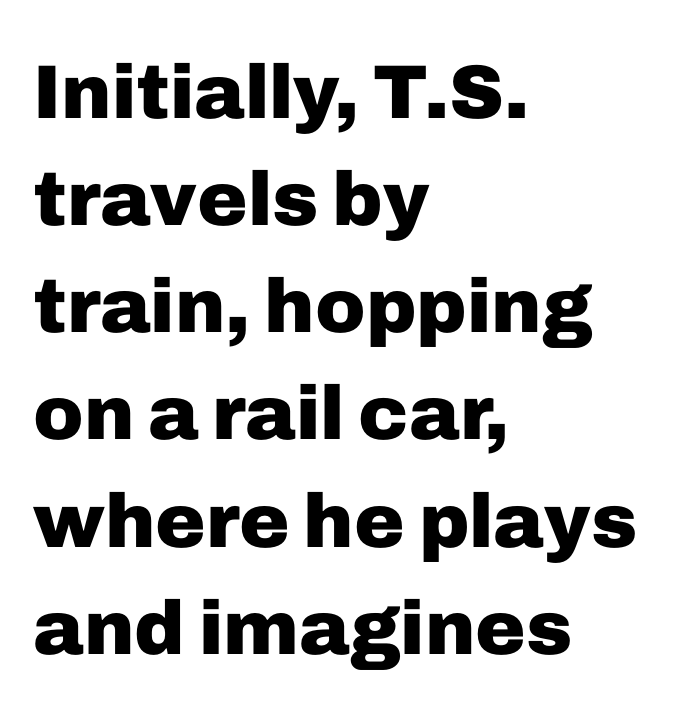
Q: Is the text bold? A: Yes.
Q: Is the text italic (slanted)? A: No, it is upright.
Q: Is the typeface a serif or a sans-serif typeface? A: Sans-serif.
Q: Is the text underlined? A: No.
Q: How is the paragraph aligned? A: Left-aligned.
Q: Is the spacing between letters normal or unusually wide? A: Normal.
Q: Is the spacing between lines tight, normal or loose? A: Normal.
Q: Width (condensed, normal, or wide)? A: Normal.
Q: Stroke contrast? A: Low.
Q: x-height? A: Medium.
Q: Monospaced? A: No.
